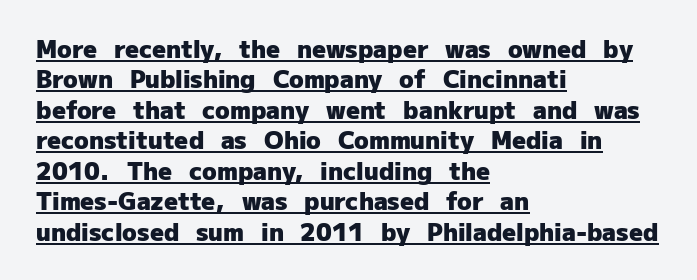
In terms of letterspacing, this is plain default setting. Line spacing here is normal. The glyphs have the mass of a bold cut. Horizontal alignment here is leftward, the default for most running prose. When letters stand straight like this, we call the style roman or upright.
